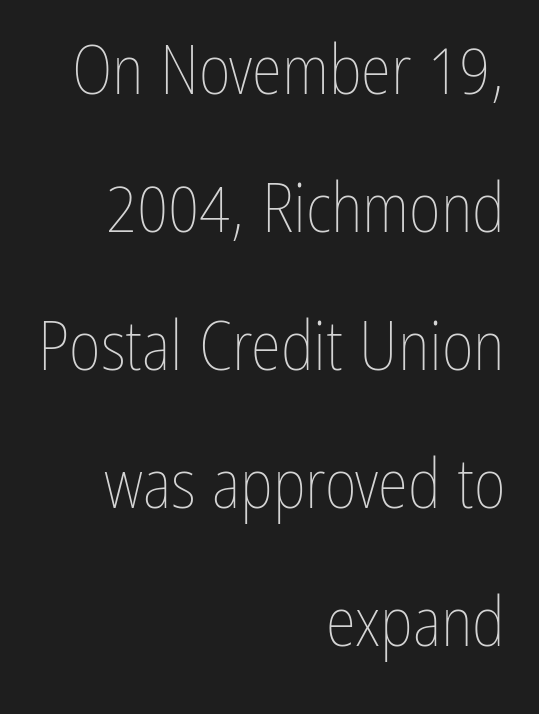
The image shows 69 px thin, condensed type, upright; set right-aligned, loose line spacing (2.0x), normal letter spacing, not underlined; low stroke contrast and a medium x-height.
